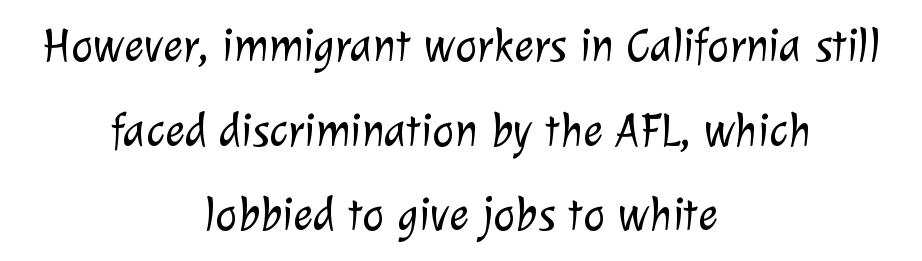
The image shows 47 px light sans-serif type; set centered, line spacing 1.8x, normal letter spacing, not underlined; low stroke contrast and a medium x-height.
